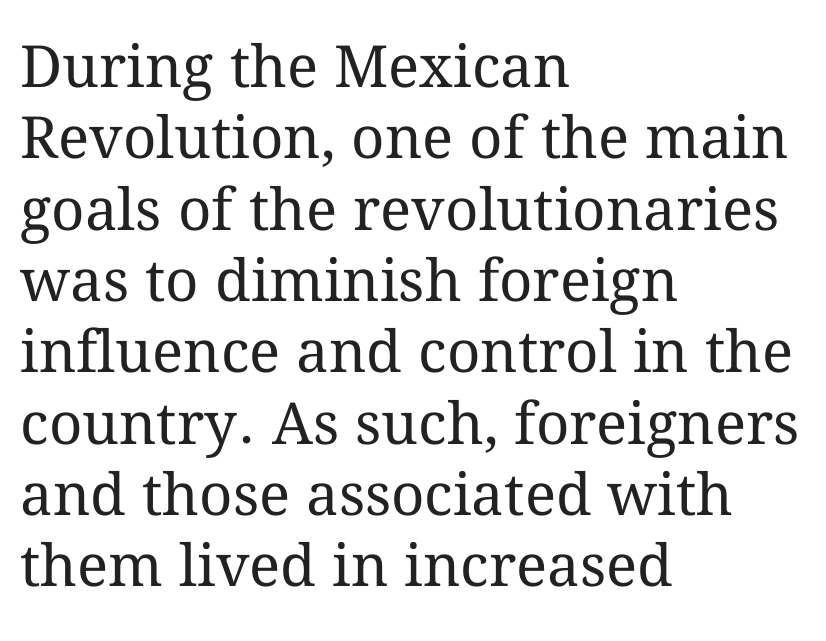
Q: Is the text bold? A: No.
Q: Is the text italic (slanted)? A: No, it is upright.
Q: Is the text underlined? A: No.
Q: How is the paragraph aligned? A: Left-aligned.
Q: Is the spacing between letters normal or unusually wide? A: Normal.
Q: Width (condensed, normal, or wide)? A: Normal.
Q: Stroke contrast? A: Medium.
Q: x-height? A: Medium.
Q: Monospaced? A: No.
